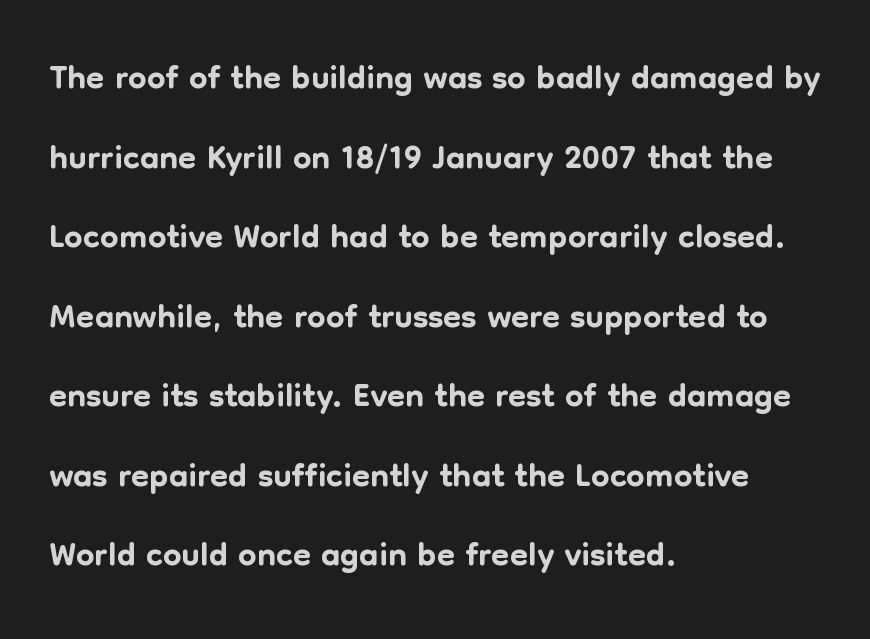
The line texture is even and compact thanks to regular tracking. This is the regular roman posture of the typeface. Each new line begins a customary step beneath the previous one. The passage shown is not underscored anywhere.
